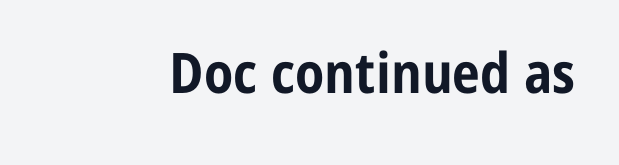
Q: Is the text bold? A: Yes.
Q: Is the text italic (slanted)? A: No, it is upright.
Q: Is the typeface a serif or a sans-serif typeface? A: Sans-serif.
Q: Is the text underlined? A: No.
Q: Is the spacing between letters normal or unusually wide? A: Normal.
Q: Width (condensed, normal, or wide)? A: Condensed.
Q: Stroke contrast? A: Low.
Q: x-height? A: Medium.
Q: Monospaced? A: No.
